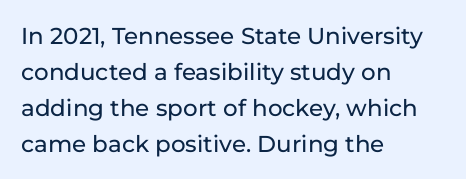
The passage shown has conventional tracking throughout. The axis of the letterforms is exactly vertical. In CSS terms this would be text-align: left. The area under the type is left untouched.
